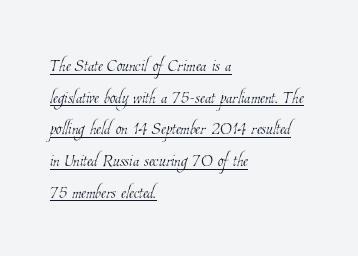
Q: Is the text bold? A: No.
Q: Is the text underlined? A: Yes.
Q: How is the paragraph aligned? A: Left-aligned.
Q: Is the spacing between letters normal or unusually wide? A: Normal.
Q: Is the spacing between lines tight, normal or loose? A: Normal.
